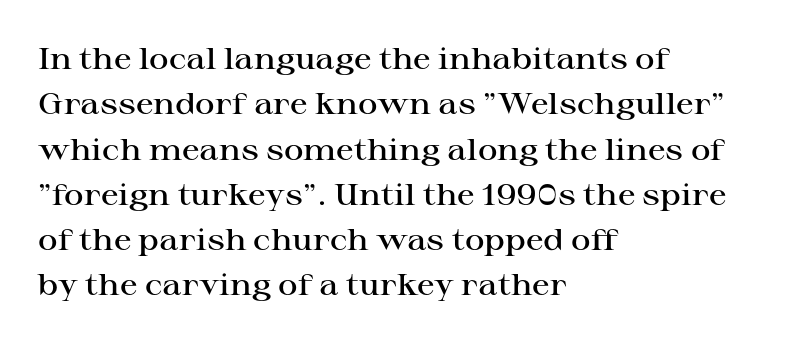
The sample has been set in demibold, a notch under bold. A typesetter would call this proportional, since set widths differ per character. The space directly below the letters is spotless. Are there feet on the stems? There are — it's a serif.
